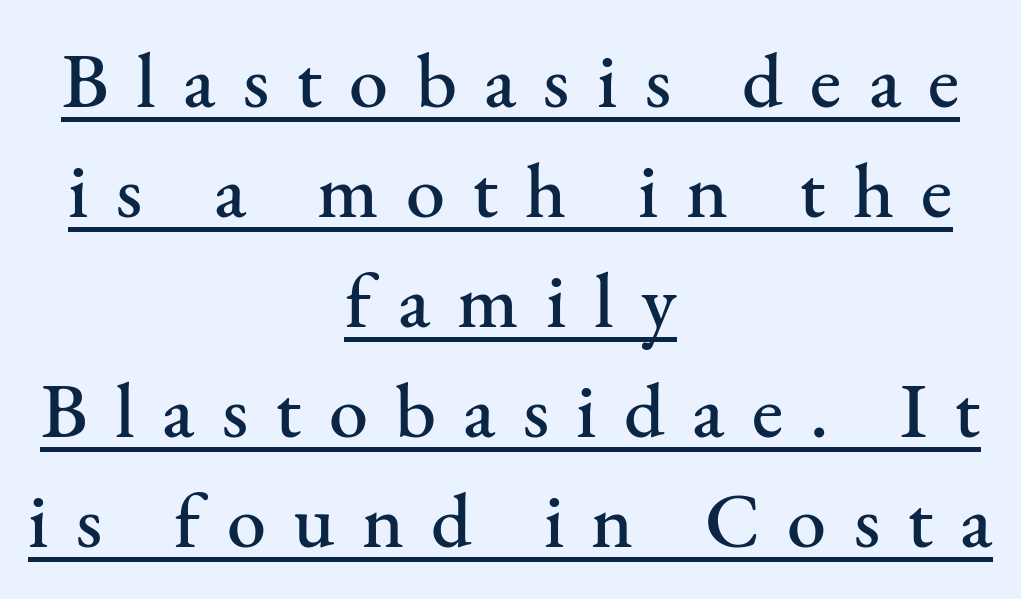
{"serif": "yes", "italic": "no", "width": "normal", "stroke_contrast": "medium", "x_height": "small", "monospaced": "no", "underline": "yes", "align": "center", "line_spacing": "normal", "line_spacing_ratio": 1.41, "letter_spacing": "wide", "letter_spacing_em": 0.35, "glyph_px": 78}
